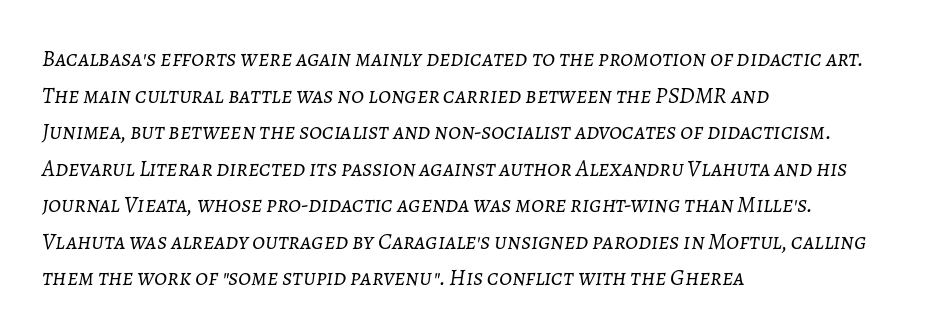
The image shows 23 px text type, italic (leaning right); set left-aligned, normal line spacing (1.59x), normal letter spacing, not underlined.
